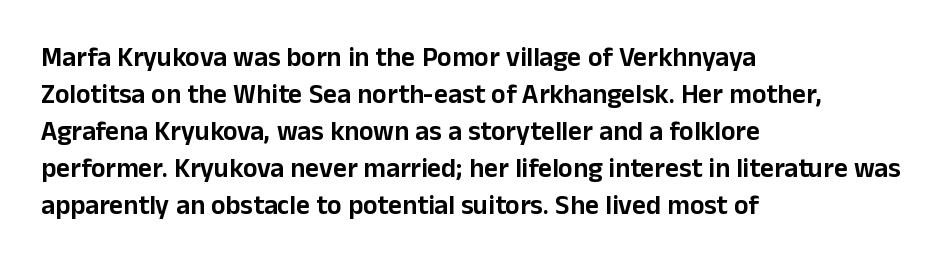
Q: Is the text italic (slanted)? A: No, it is upright.
Q: Is the text underlined? A: No.
Q: How is the paragraph aligned? A: Left-aligned.
Q: Is the spacing between letters normal or unusually wide? A: Normal.
Q: Is the spacing between lines tight, normal or loose? A: Normal.
